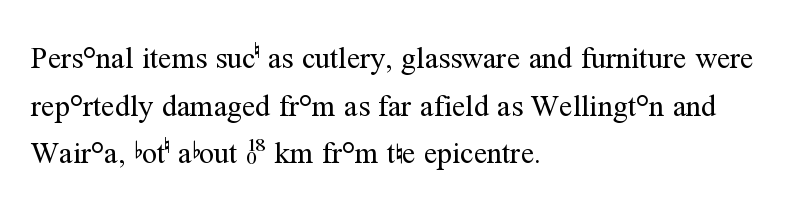
Q: Is the text bold? A: No.
Q: Is the text italic (slanted)? A: No, it is upright.
Q: Is the typeface a serif or a sans-serif typeface? A: Serif.
Q: Is the text underlined? A: No.
Q: How is the paragraph aligned? A: Left-aligned.
Q: Is the spacing between letters normal or unusually wide? A: Normal.
Q: Is the spacing between lines tight, normal or loose? A: Normal.
Q: Width (condensed, normal, or wide)? A: Normal.
Q: Stroke contrast? A: Medium.
Q: x-height? A: Medium.
Q: Monospaced? A: No.
